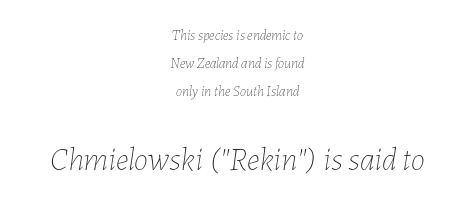
This rendering features lettering with no underline. You could fit nearly another row in the gap between these rows. One-word summary of the alignment: center. The passage shown is typed in a proportional face where columns would drift.
